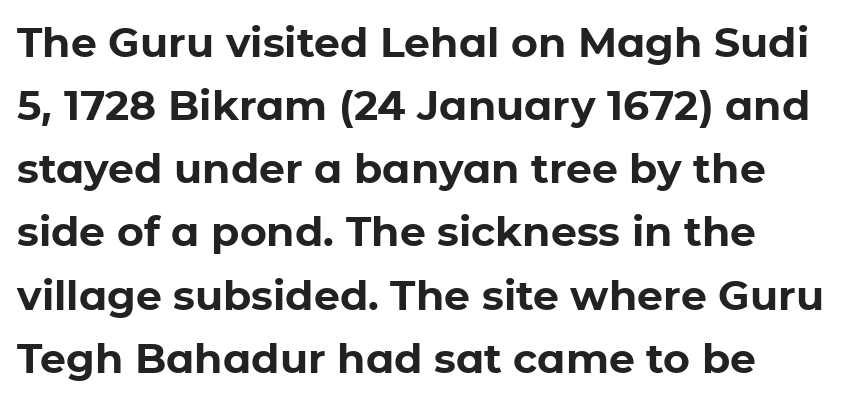
{"serif": "no", "italic": "no", "bold": "yes", "weight": "bold", "width": "normal", "stroke_contrast": "low", "x_height": "medium", "monospaced": "no", "underline": "no", "align": "left", "line_spacing": "normal", "line_spacing_ratio": 1.54, "letter_spacing": "normal", "letter_spacing_em": 0.0, "glyph_px": 41}
